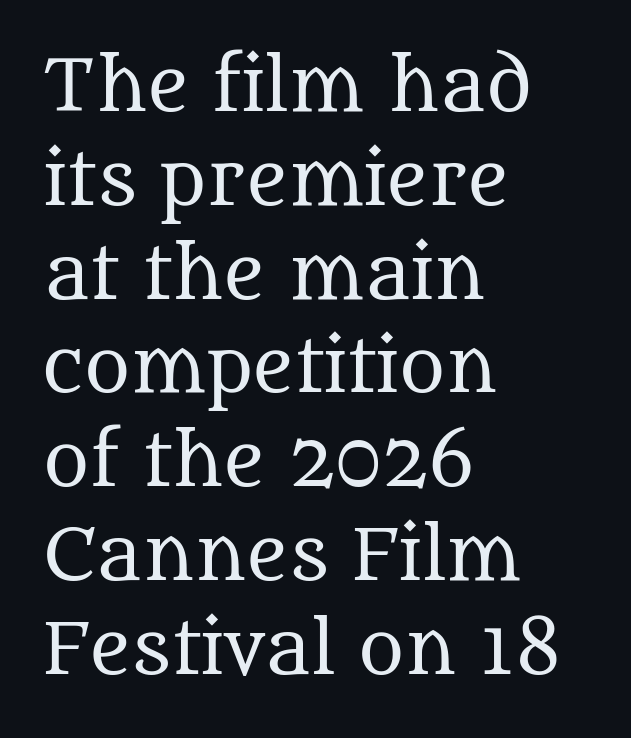
Q: Is the text bold? A: No.
Q: Is the text italic (slanted)? A: No, it is upright.
Q: Is the typeface a serif or a sans-serif typeface? A: Serif.
Q: Is the text underlined? A: No.
Q: How is the paragraph aligned? A: Left-aligned.
Q: Is the spacing between letters normal or unusually wide? A: Normal.
Q: Is the spacing between lines tight, normal or loose? A: Normal.
Q: Width (condensed, normal, or wide)? A: Normal.
Q: Stroke contrast? A: Medium.
Q: x-height? A: Large.
Q: Monospaced? A: No.
